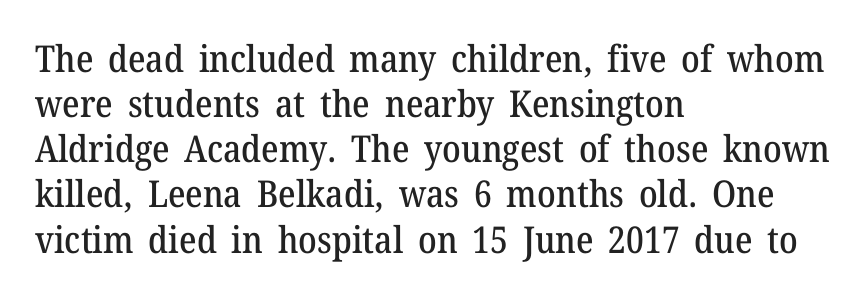
{"serif": "yes", "italic": "no", "width": "normal", "stroke_contrast": "medium", "x_height": "medium", "monospaced": "no", "underline": "no", "align": "left", "line_spacing_ratio": 1.22, "letter_spacing": "normal", "letter_spacing_em": 0.0, "glyph_px": 37}
